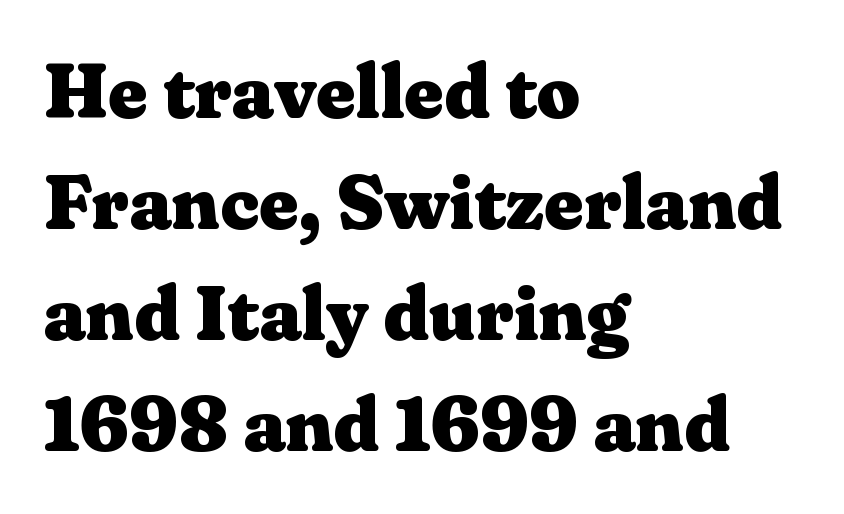
The image shows 76 px heavy, wide serif type, upright; set left-aligned, normal line spacing (1.46x), normal letter spacing, not underlined; medium stroke contrast and a medium x-height.
